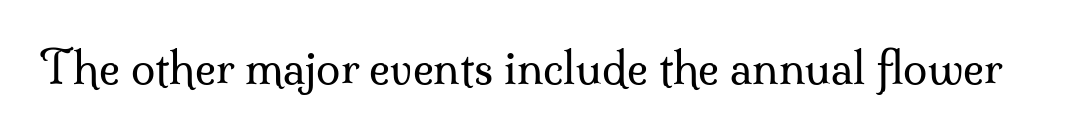
{"serif": "yes", "italic": "no", "bold": "no", "weight": "regular", "width": "normal", "stroke_contrast": "medium", "x_height": "small", "monospaced": "no", "underline": "no", "letter_spacing": "normal", "letter_spacing_em": 0.0, "glyph_px": 44}
